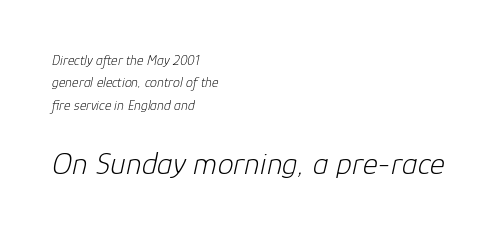
The image shows 32 px light type, italic (leaning right); set left-aligned, normal line spacing (1.6x), normal letter spacing, not underlined; the second (bottom) block is 2.29x larger; low stroke contrast and a medium x-height.
